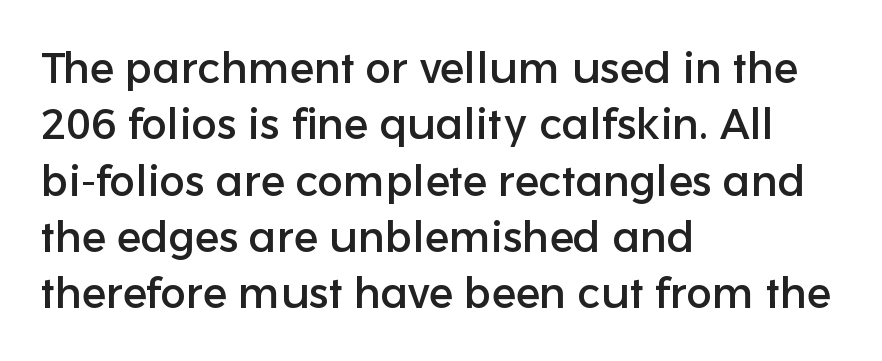
{"serif": "no", "italic": "no", "width": "normal", "stroke_contrast": "low", "x_height": "medium", "monospaced": "no", "underline": "no", "align": "left", "line_spacing": "normal", "line_spacing_ratio": 1.31, "letter_spacing": "normal", "letter_spacing_em": 0.0, "glyph_px": 43}
